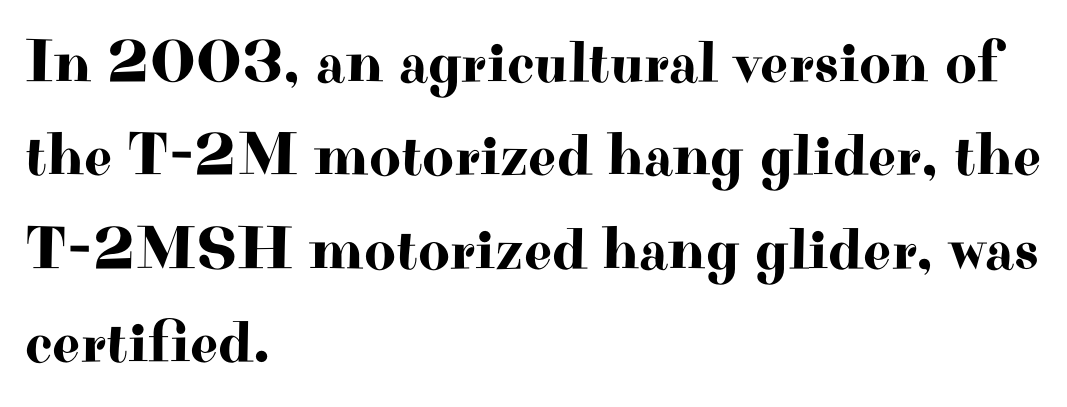
The compositor pushed each line to the left boundary. Characters remain perfectly vertical along every line. Has an underline been added? It has not. The letterforms sit shoulder to shoulder at normal distance. Old-style or modern, the face here clearly has serifs. Students, observe: this is what conventionally led text looks like.
